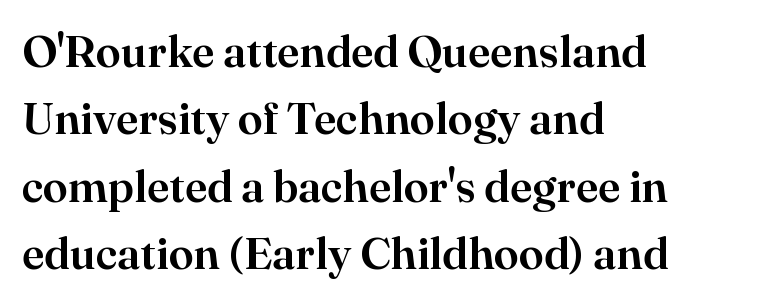
Is this a fixed-width face? No — the glyphs have proportional, varying widths. A typesetter would call this leading conventional body-copy spacing. Which margin do the lines hug? The left one — the right edge is uneven. The font family rendered here belongs to the serif group. Unlike italic type, these characters show no tilt at all.
